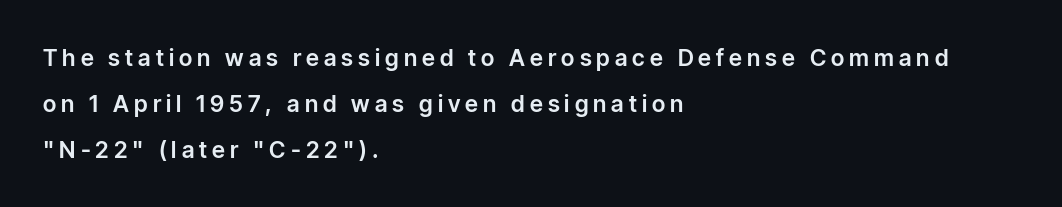
The image shows 23 px text type, upright; set left-aligned, loose line spacing (2.0x), unusually wide letter spacing (+0.22 em), not underlined.
